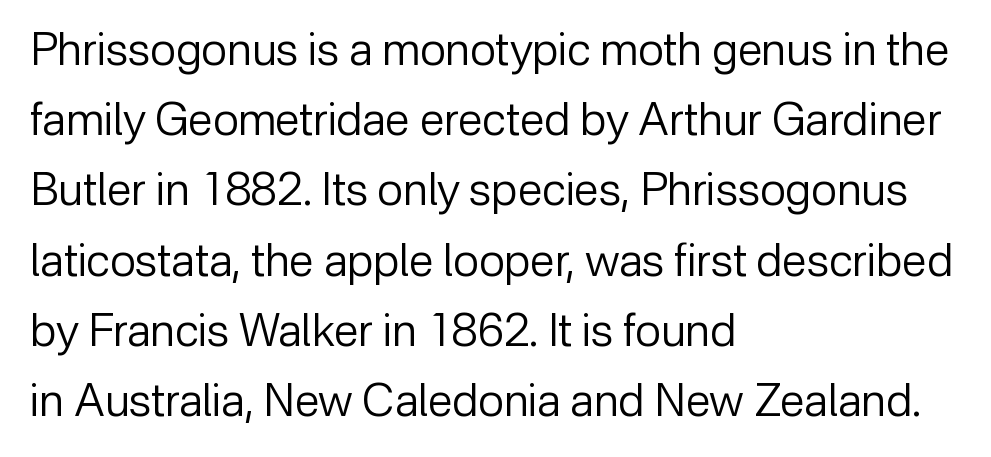
A typesetter would call this proportional, since set widths differ per character. Decoration check: the copy has no underline. In CSS terms this would be text-align: left. Classification — sans serif. Is this a heavy cut? Hardly; it is regular or lighter. Horizontal bands of white between lines are of average thickness.
